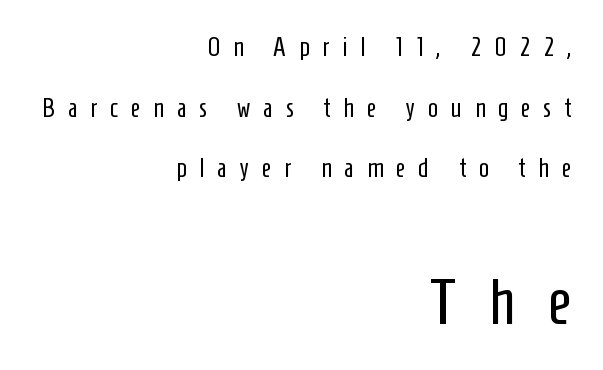
The image shows 65 px regular-weight, condensed sans-serif type, upright; set right-aligned, loose line spacing (2.33x), unusually wide letter spacing (+0.5 em), not underlined; the second (bottom) block is 2.5x larger; low stroke contrast and a medium x-height.
